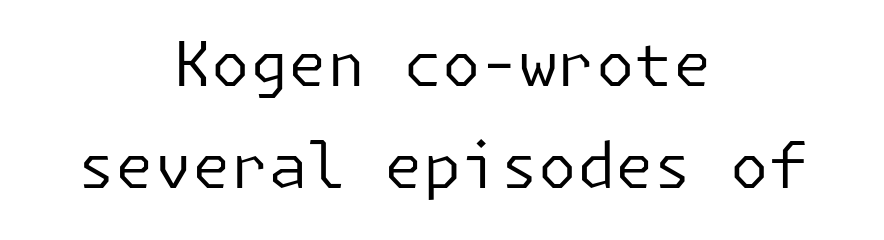
{"serif": "no", "italic": "no", "bold": "no", "weight": "regular", "width": "normal", "stroke_contrast": "low", "x_height": "medium", "underline": "no", "align": "center", "line_spacing": "normal", "line_spacing_ratio": 1.65, "letter_spacing": "normal", "letter_spacing_em": 0.0, "glyph_px": 62}
